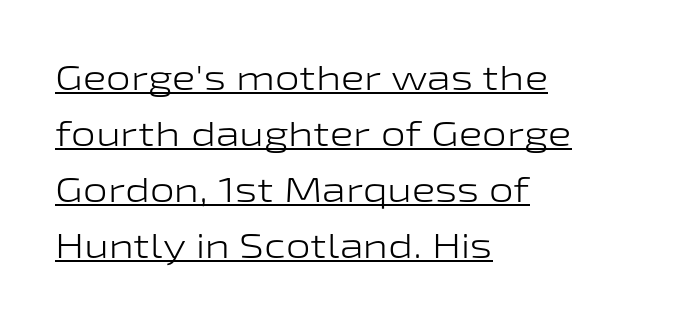
The image shows 35 px light, wide sans-serif type, upright; set left-aligned, normal line spacing (1.6x), normal letter spacing, underlined; low stroke contrast and a medium x-height.
